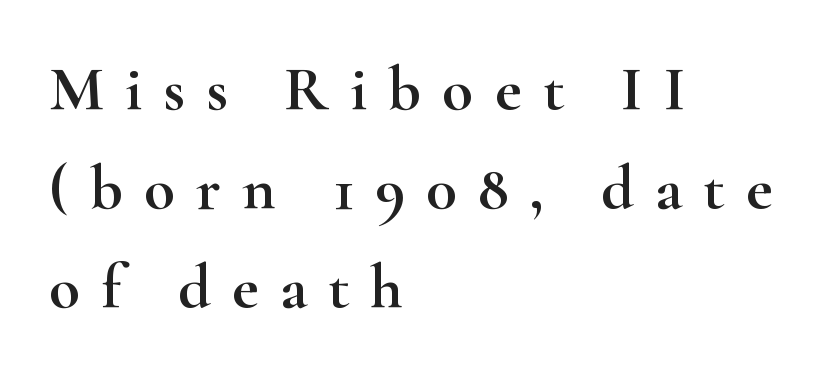
The image shows 64 px wide serif type, upright; set left-aligned, normal line spacing (1.55x), unusually wide letter spacing (+0.33 em), not underlined; high stroke contrast and a small x-height.
